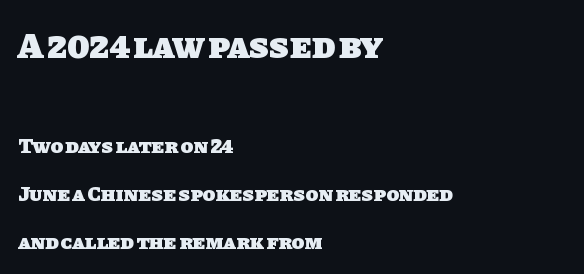
Q: Is the text bold? A: Yes.
Q: Is the typeface a serif or a sans-serif typeface? A: Sans-serif.
Q: Is the text underlined? A: No.
Q: How is the paragraph aligned? A: Left-aligned.
Q: Is the spacing between letters normal or unusually wide? A: Normal.
Q: Is the spacing between lines tight, normal or loose? A: Loose.
Q: Which block of text is set in a larger size, the first (top) or the second (bottom)? A: The first (top) one.
Q: Width (condensed, normal, or wide)? A: Normal.
Q: Stroke contrast? A: Low.
Q: x-height? A: Large.
Q: Monospaced? A: No.
